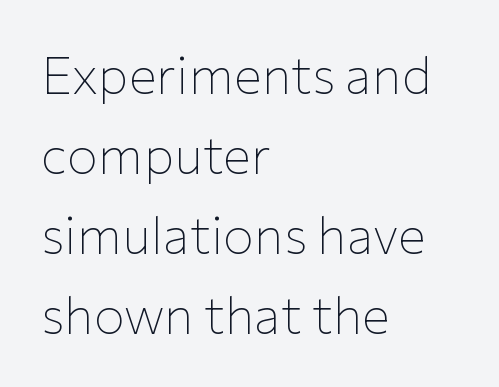
{"serif": "no", "italic": "no", "bold": "no", "weight": "thin", "width": "normal", "stroke_contrast": "low", "x_height": "medium", "monospaced": "no", "underline": "no", "align": "left", "line_spacing": "normal", "line_spacing_ratio": 1.54, "letter_spacing": "normal", "letter_spacing_em": 0.0, "glyph_px": 52}
